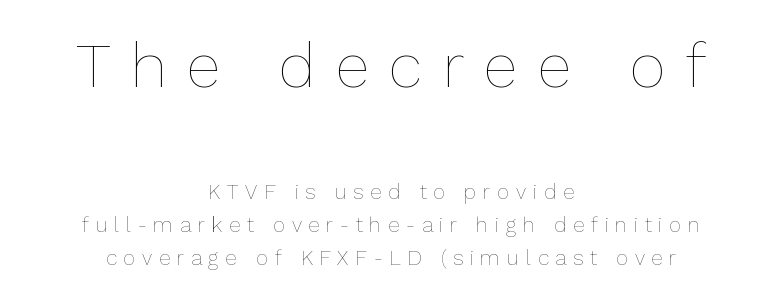
Every row of glyphs is offset so its center matches the block's center. Caption: upper text group enlarged, lower text group reduced. These lines sit exactly where default settings would place them. The line texture is sparse and dotted thanks to wide tracking.
